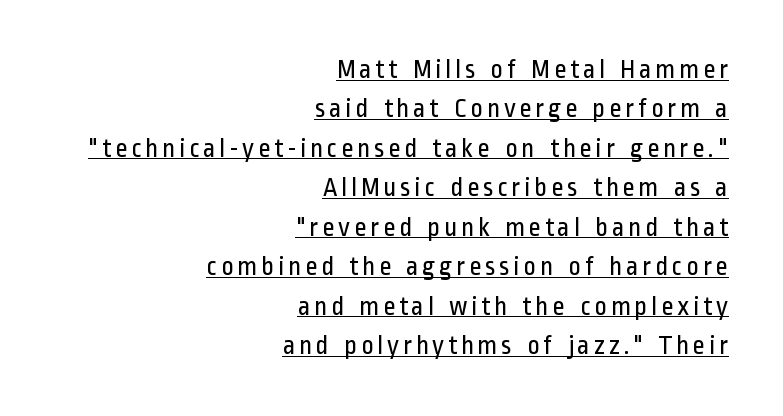
{"italic": "no", "bold": "no", "underline": "yes", "align": "right", "line_spacing": "normal", "line_spacing_ratio": 1.46, "glyph_px": 27}
